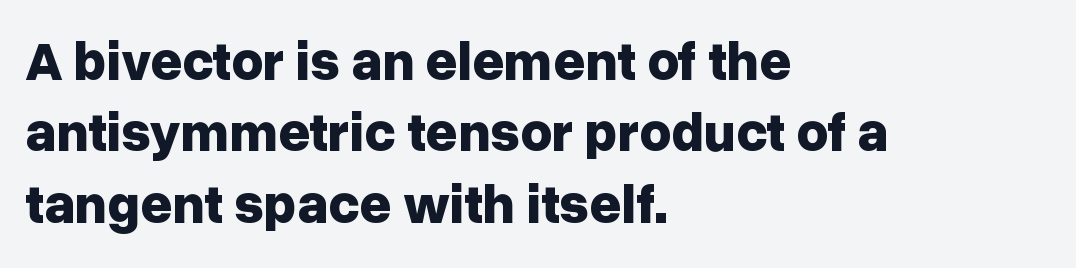
Q: Is the text bold? A: Yes.
Q: Is the text italic (slanted)? A: No, it is upright.
Q: Is the typeface a serif or a sans-serif typeface? A: Sans-serif.
Q: Is the text underlined? A: No.
Q: How is the paragraph aligned? A: Left-aligned.
Q: Is the spacing between letters normal or unusually wide? A: Normal.
Q: Is the spacing between lines tight, normal or loose? A: Normal.
Q: Width (condensed, normal, or wide)? A: Normal.
Q: Stroke contrast? A: Low.
Q: x-height? A: Medium.
Q: Monospaced? A: No.
